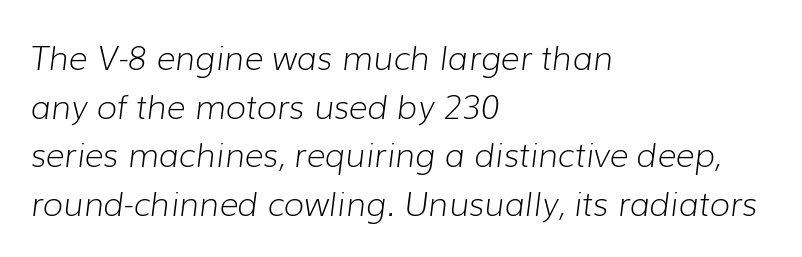
The image shows 33 px light type, italic (leaning right); set left-aligned, normal line spacing (1.47x), normal letter spacing, not underlined; low stroke contrast and a medium x-height.
